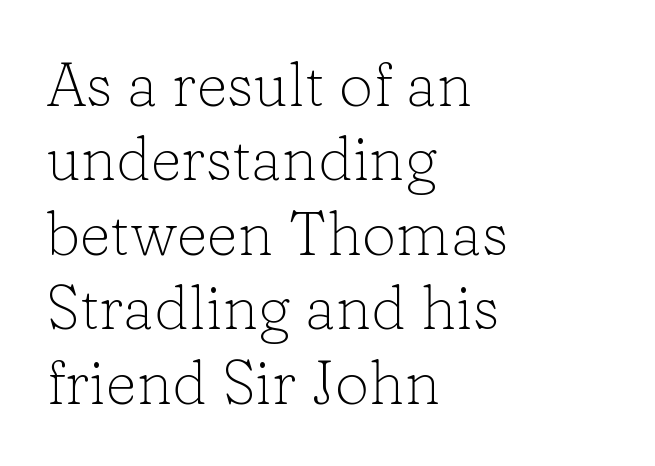
{"serif": "yes", "italic": "no", "bold": "no", "weight": "light", "width": "normal", "stroke_contrast": "low", "x_height": "medium", "monospaced": "no", "underline": "no", "align": "left", "line_spacing_ratio": 1.22, "letter_spacing": "normal", "letter_spacing_em": 0.0, "glyph_px": 61}
